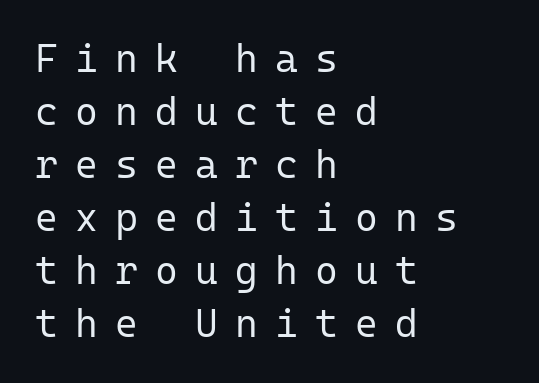
A roman cut, with each character standing at attention. Check under the words: just untouched page. Honestly, the letter spacing is so wide it's the main thing you notice. This rendering employs a face without finishing strokes, i.e., a sans-serif.
